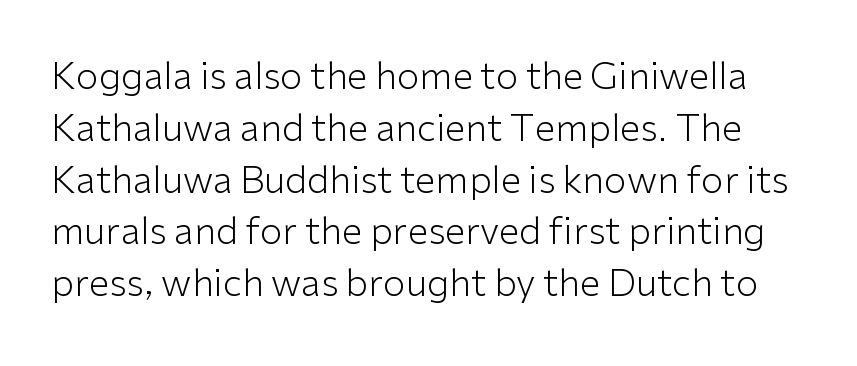
Q: Is the text bold? A: No.
Q: Is the text italic (slanted)? A: No, it is upright.
Q: Is the typeface a serif or a sans-serif typeface? A: Sans-serif.
Q: Is the text underlined? A: No.
Q: Is the spacing between letters normal or unusually wide? A: Normal.
Q: Is the spacing between lines tight, normal or loose? A: Normal.
Q: Width (condensed, normal, or wide)? A: Normal.
Q: Stroke contrast? A: Low.
Q: x-height? A: Medium.
Q: Monospaced? A: No.
